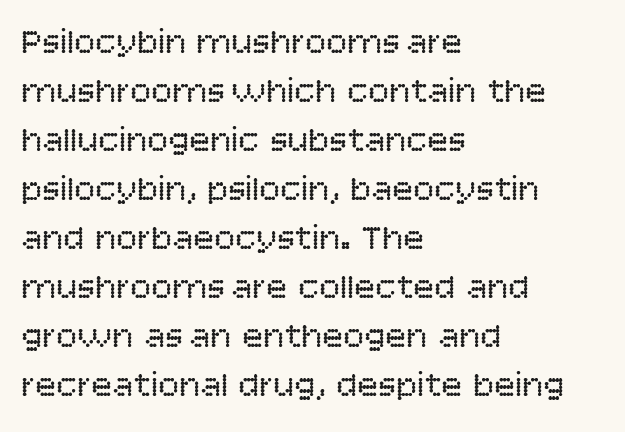
The image shows 35 px regular-weight sans-serif type, upright; set left-aligned, normal line spacing (1.4x), normal letter spacing, not underlined; low stroke contrast and a large x-height.
